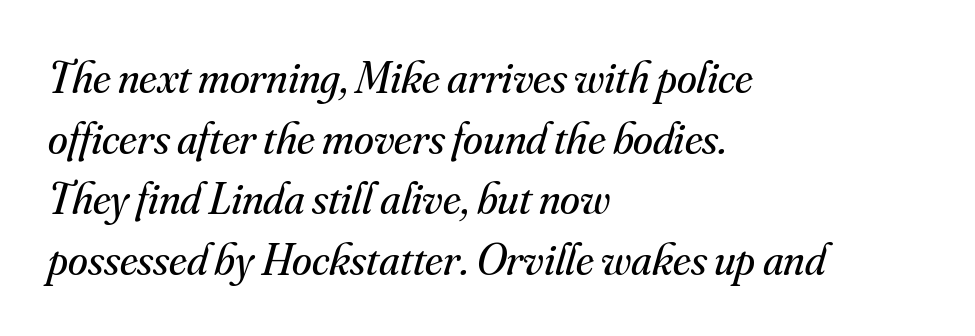
Q: Is the text bold? A: No.
Q: Is the text italic (slanted)? A: Yes, it leans right by about 16 degrees.
Q: Is the typeface a serif or a sans-serif typeface? A: Serif.
Q: Is the text underlined? A: No.
Q: How is the paragraph aligned? A: Left-aligned.
Q: Is the spacing between letters normal or unusually wide? A: Normal.
Q: Is the spacing between lines tight, normal or loose? A: Normal.
Q: Width (condensed, normal, or wide)? A: Normal.
Q: Stroke contrast? A: Medium.
Q: x-height? A: Small.
Q: Monospaced? A: No.
